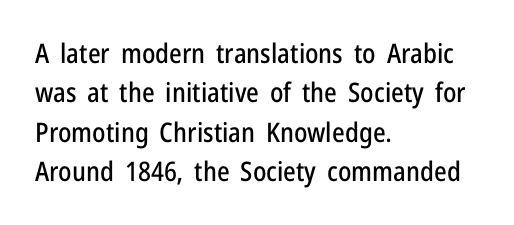
Q: Is the text italic (slanted)? A: No, it is upright.
Q: Is the text underlined? A: No.
Q: How is the paragraph aligned? A: Left-aligned.
Q: Is the spacing between letters normal or unusually wide? A: Normal.
Q: Is the spacing between lines tight, normal or loose? A: Normal.
